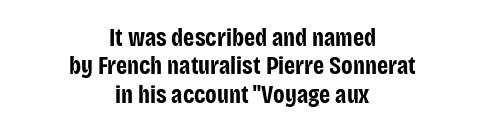
The image shows 25 px bold type, upright; set centered, tight line spacing (1.14x), normal letter spacing, not underlined.
